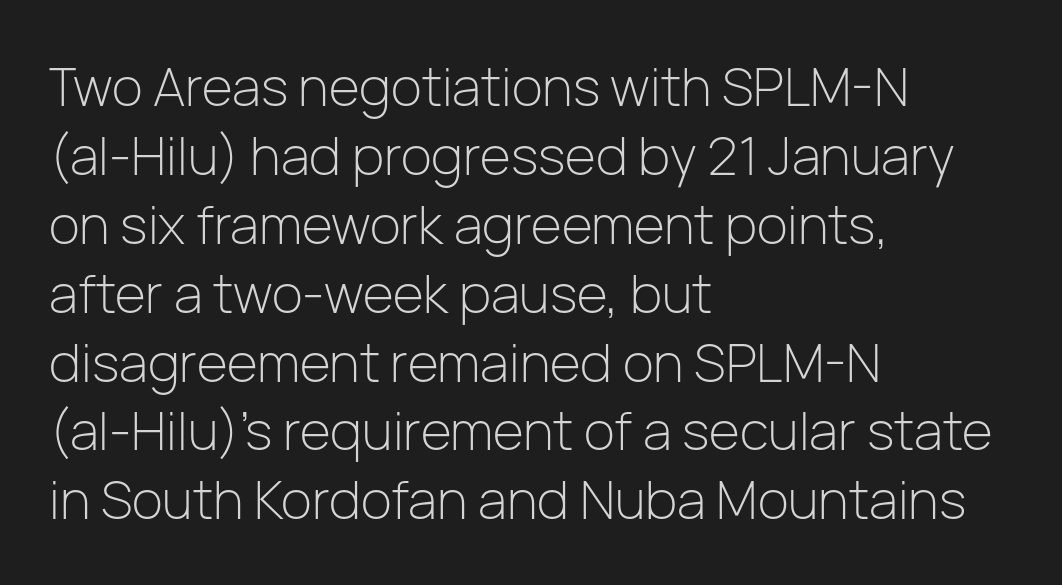
The image shows 53 px light sans-serif type, upright; set left-aligned, normal line spacing (1.3x), normal letter spacing, not underlined; low stroke contrast and a medium x-height.
